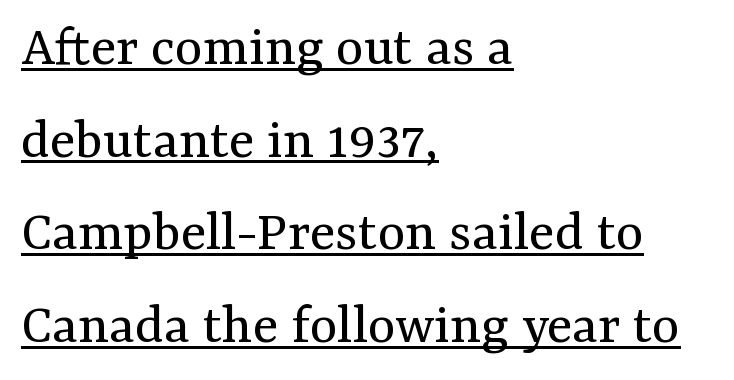
Character widths vary here, with narrow letters taking less room than wide ones. The specimen includes a rule beneath the text block's lines. Style check: upright. Is the letter spacing exaggerated? No — it looks like the ordinary default. Every row of glyphs begins at an identical x-position on the left.
